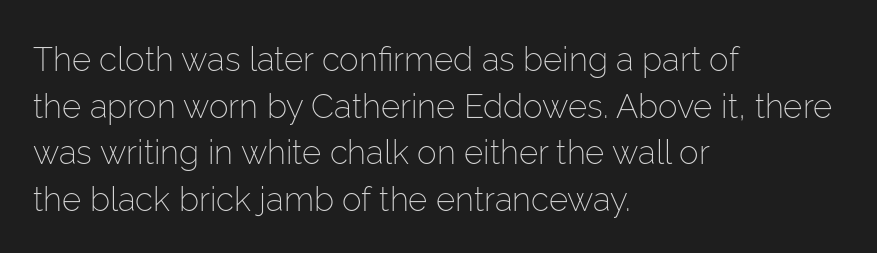
The image shows 33 px light sans-serif type, upright; set left-aligned, normal line spacing (1.41x), normal letter spacing, not underlined; low stroke contrast and a medium x-height.
